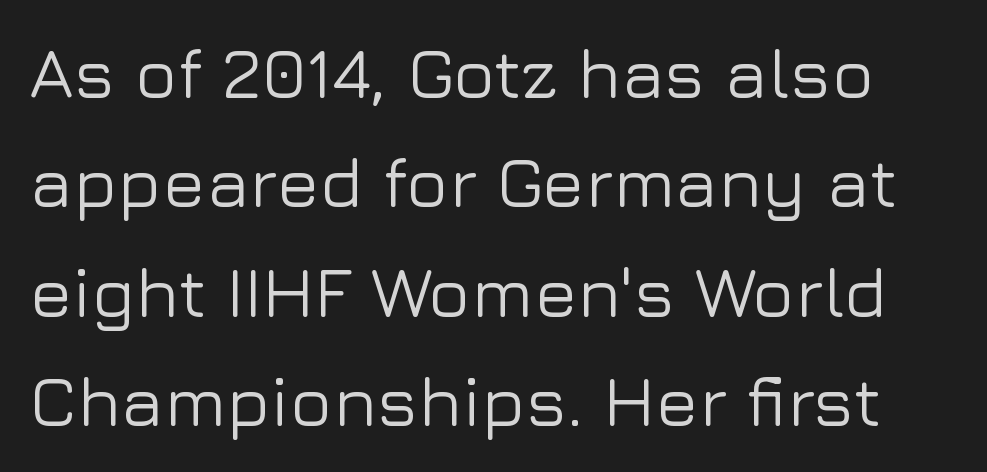
The rendering uses natural spacing where letterforms have individual widths. The rendering shows plain stroke endings on the letterforms — a sans-serif design. Baseline-to-baseline distance is the conventional proportion of letter height. Students, note that the glyphs here touch the page at normal intervals. The foot of each line stays bare and open. Nope, not italic — everything's standing straight.
